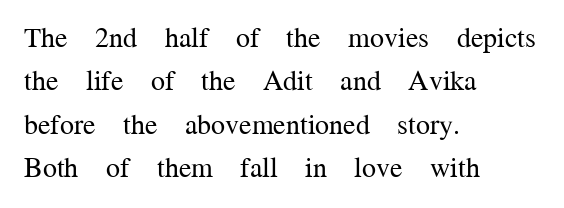
Q: Is the text bold? A: No.
Q: Is the text italic (slanted)? A: No, it is upright.
Q: Is the typeface a serif or a sans-serif typeface? A: Serif.
Q: Is the text underlined? A: No.
Q: How is the paragraph aligned? A: Left-aligned.
Q: Is the spacing between letters normal or unusually wide? A: Normal.
Q: Is the spacing between lines tight, normal or loose? A: Normal.
Q: Width (condensed, normal, or wide)? A: Normal.
Q: Stroke contrast? A: Medium.
Q: x-height? A: Medium.
Q: Monospaced? A: No.
